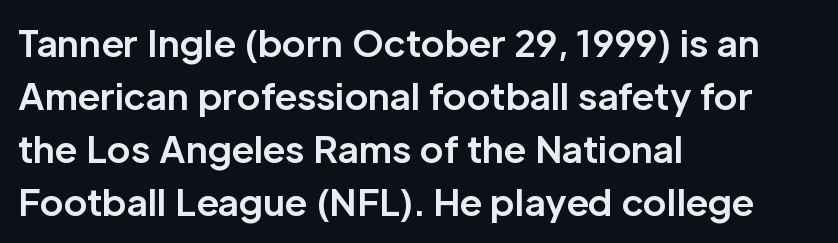
The ragged edge is on the right, which tells us the setting is flush left. Classification — sans serif. These lines are rendered in a variable-pitch font. The space beneath each line is pristine and unruled.
